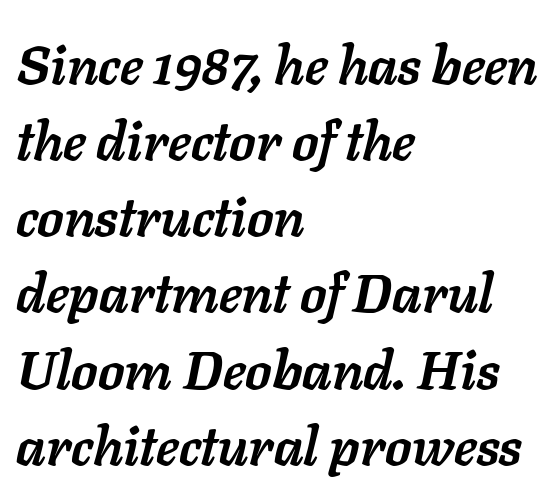
On the weight axis this lands at bold, roughly 700. Varying glyph widths throughout — classic text-font behaviour. The font's italic variant was chosen for this text. Honestly, the letter spacing is just normal — you wouldn't notice it.
